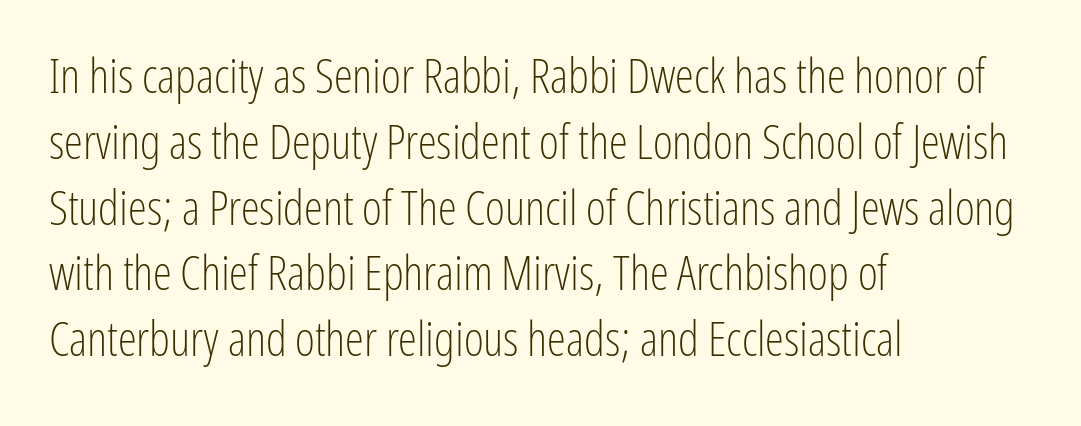
The paragraph has a hard left edge and a soft right edge. This sample has the flowing, uneven cadence of proportional lettering. Vertical stems look standard width or narrower in stroke. Normally led — the rows are evenly, conventionally spaced.
